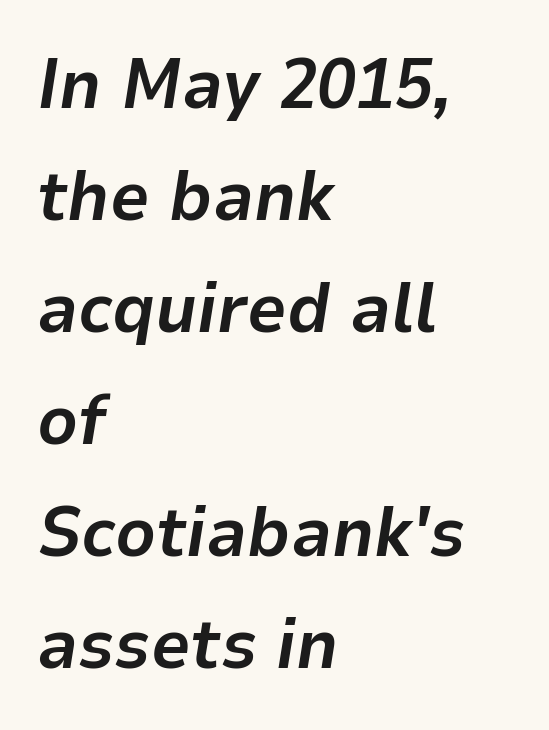
Typeset ragged right — the left edge is the straight one. Weight check: bold — yes, fully. Designer's note — italics engaged. A bare baseline throughout the passage.
